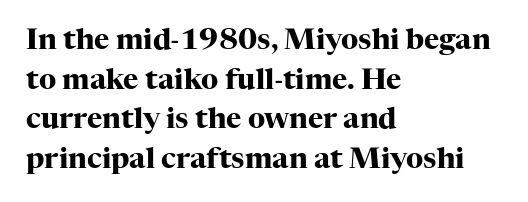
Tracking value appears to be zero — textbook default spacing. The letters stand upright; this is a roman face. The passage shown stacks its lines at a standard gap. The passage shown is not underscored anywhere. Here the designer chose a conventional face with non-uniform glyph widths.
